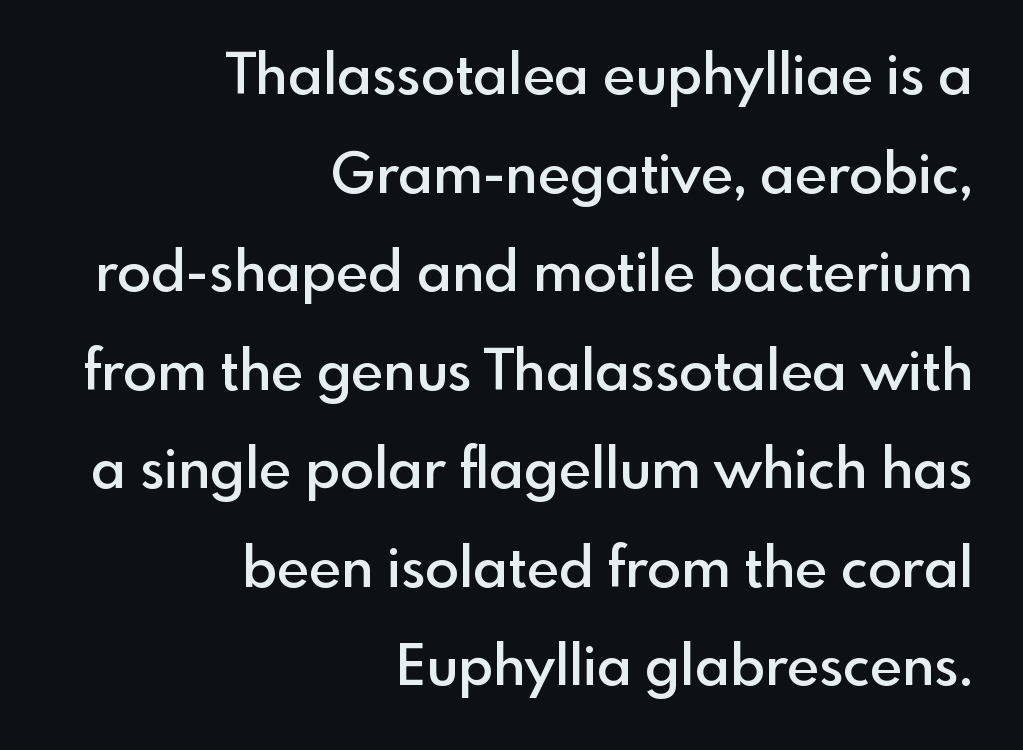
Font category for this specimen: sans-serif. The face used here is proportionally spaced, like ordinary book or web type. The baseline area is clear. As a designer I'd log this as weight 600, semibold.
